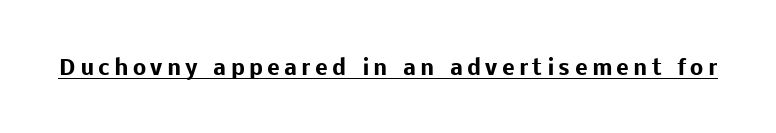
The sample has been set heavy, in full bold. It's the straight-up-and-down kind of type. This sample carries an underscore along the baseline area. Letter spacing: wide.
